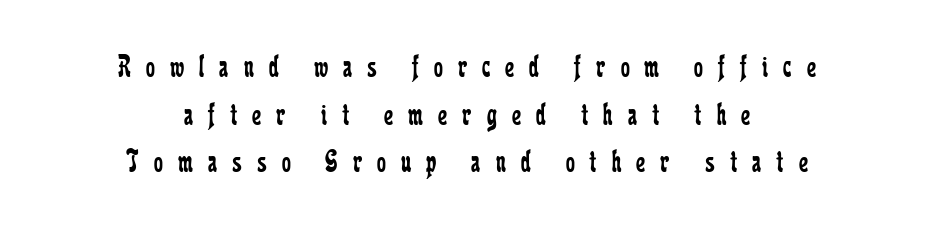
The image shows 32 px regular-weight, condensed serif type, upright; set centered, normal line spacing (1.49x), unusually wide letter spacing (+0.47 em), not underlined; low stroke contrast and a medium x-height.
